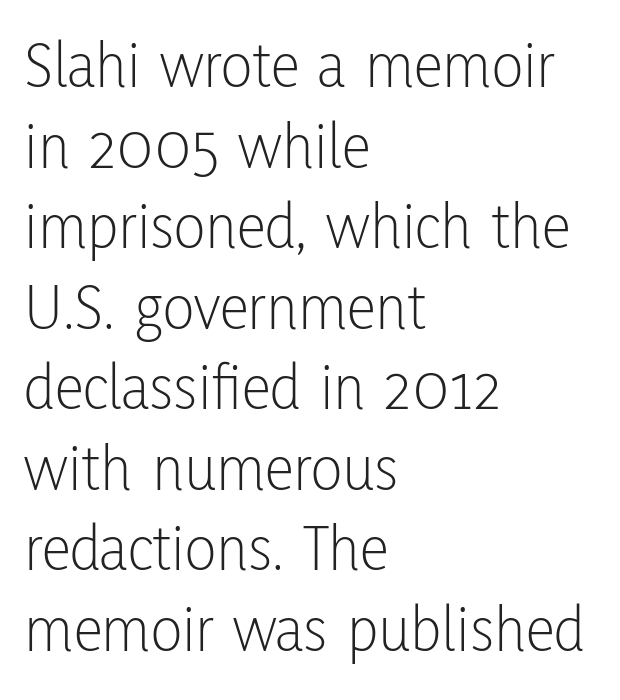
The image shows 66 px light, condensed sans-serif type, upright; set left-aligned, line spacing 1.22x, normal letter spacing, not underlined; low stroke contrast and a medium x-height.
